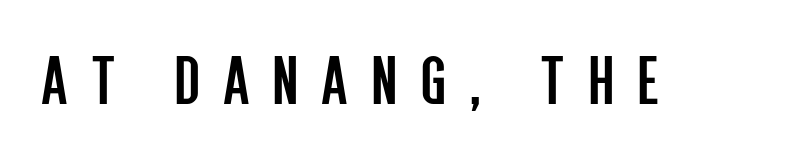
Q: Is the text bold? A: No.
Q: Is the text italic (slanted)? A: No, it is upright.
Q: Is the typeface a serif or a sans-serif typeface? A: Sans-serif.
Q: Is the text underlined? A: No.
Q: Is the spacing between letters normal or unusually wide? A: Unusually wide.
Q: Width (condensed, normal, or wide)? A: Condensed.
Q: Stroke contrast? A: Low.
Q: x-height? A: Large.
Q: Monospaced? A: No.
